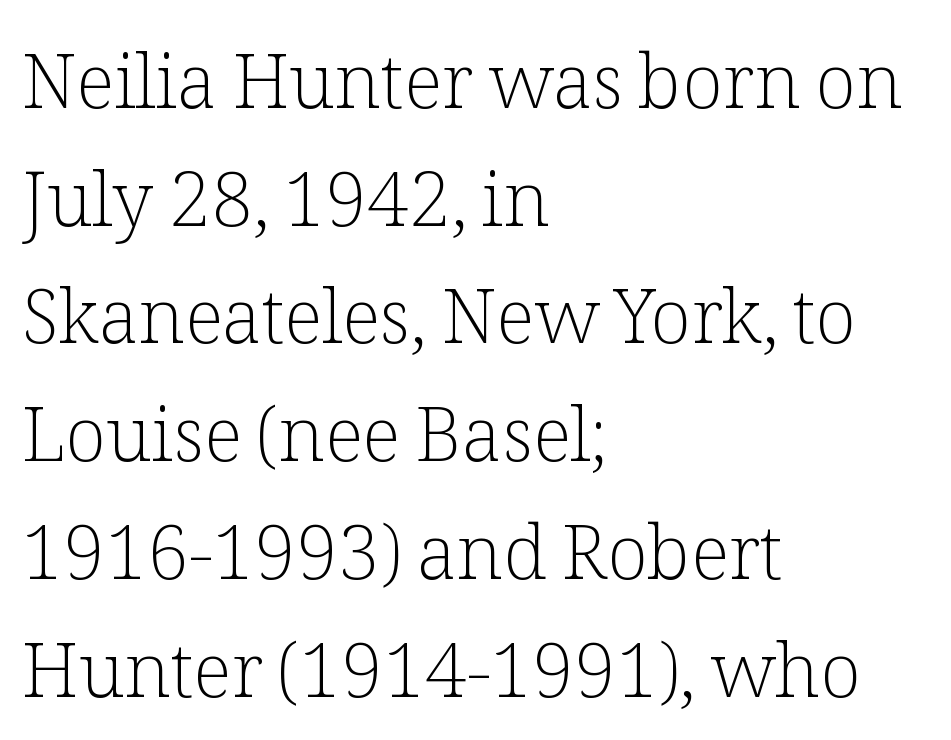
The image shows 75 px light serif type, upright; set left-aligned, normal line spacing (1.57x), normal letter spacing, not underlined; low stroke contrast and a medium x-height.
